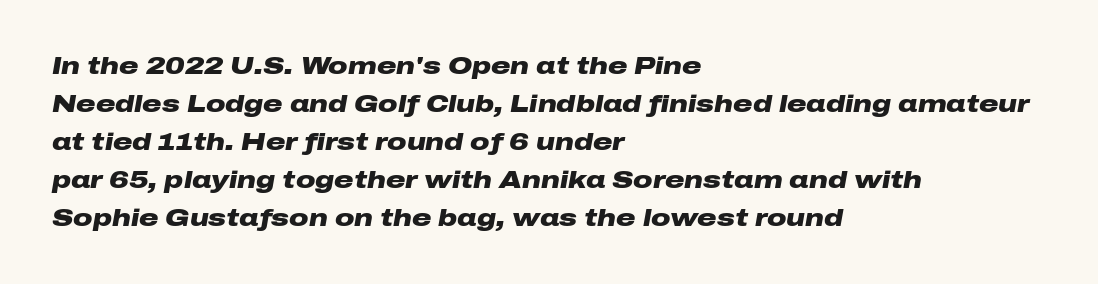
{"italic": "yes", "lean": "right", "slant_degrees": 10, "bold": "yes", "underline": "no", "align": "left", "line_spacing": "normal", "line_spacing_ratio": 1.58, "letter_spacing": "normal", "letter_spacing_em": 0.0, "glyph_px": 24}
